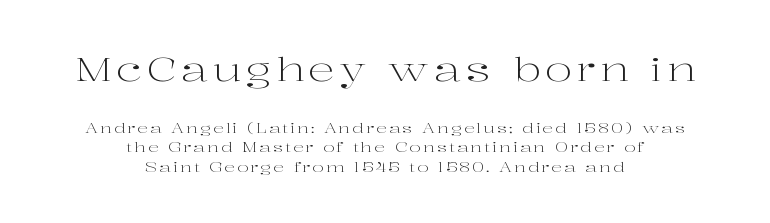
{"serif": "yes", "italic": "no", "bold": "no", "weight": "light", "width": "wide", "stroke_contrast": "high", "x_height": "medium", "monospaced": "no", "underline": "no", "align": "center", "line_spacing": "normal", "line_spacing_ratio": 1.38, "larger_block": "first", "size_ratio": 2.36, "glyph_px": 33}
